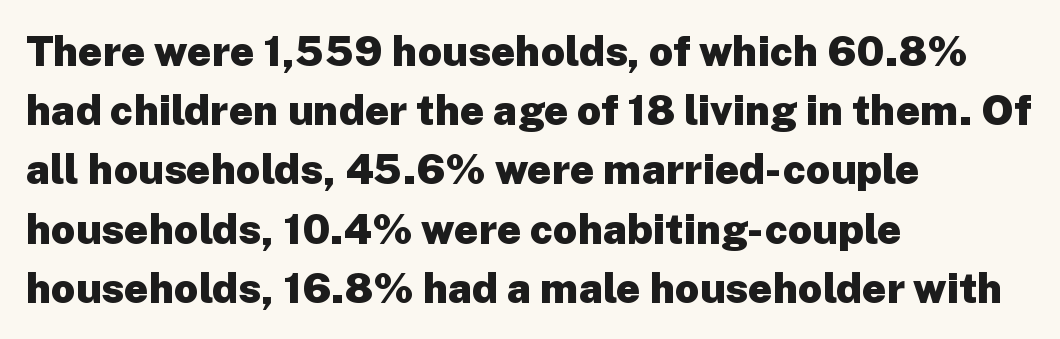
The image shows 42 px heavy sans-serif type, upright; set left-aligned, normal line spacing (1.41x), normal letter spacing, not underlined; low stroke contrast and a medium x-height.
